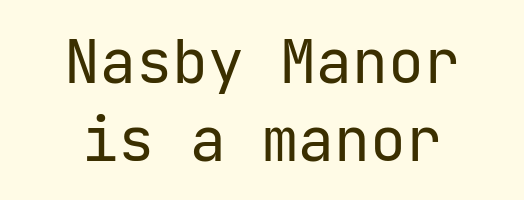
The image shows 60 px regular-weight sans-serif type, upright; set centered, normal line spacing (1.3x), normal letter spacing, not underlined; low stroke contrast and a medium x-height.
